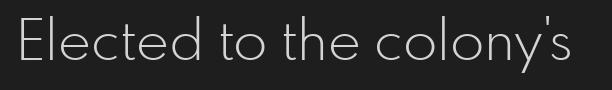
Bold? No — there's no thickening of the strokes. Glance below the letters and you will spot only blank space. In terms of posture, this sample is upright. What stands out about the letter spacing? Nothing — it is the standard amount. The characters display no serif detailing; their extremities are plain. A typesetter would call this proportional, since set widths differ per character.
